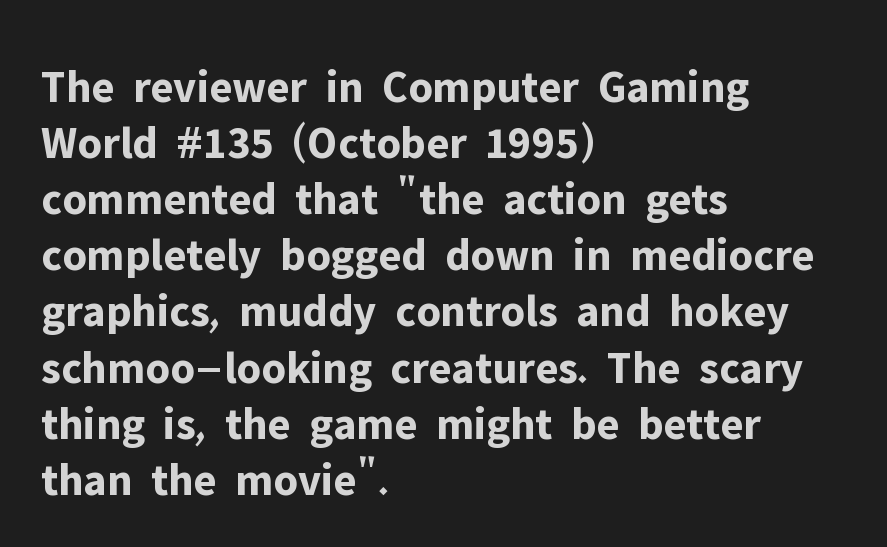
The image shows 46 px bold sans-serif type, upright; set left-aligned, line spacing 1.22x, normal letter spacing, not underlined; low stroke contrast and a medium x-height.
